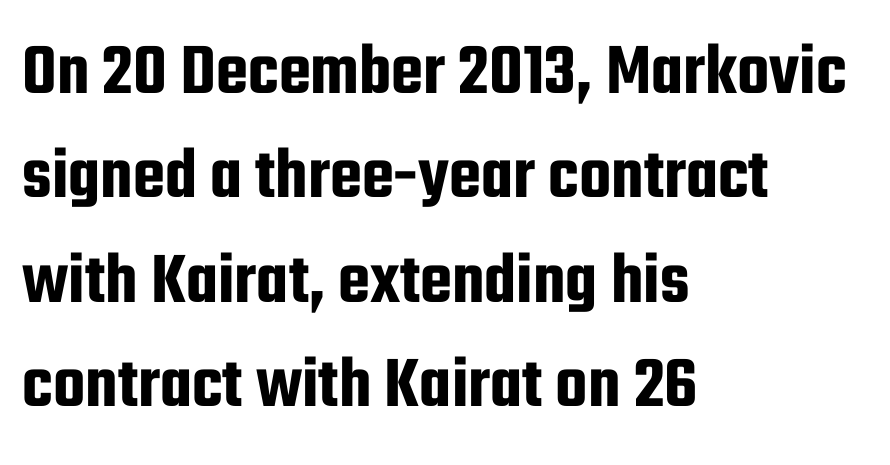
The image shows 74 px condensed sans-serif type, upright; set left-aligned, normal line spacing (1.41x), normal letter spacing, not underlined; low stroke contrast and a medium x-height.
